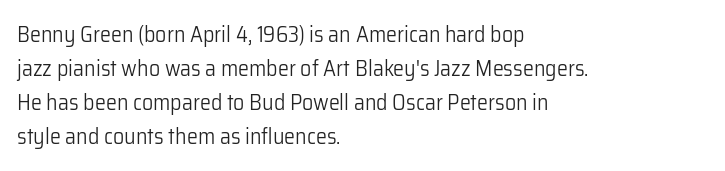
{"italic": "no", "bold": "no", "underline": "no", "align": "left", "line_spacing": "normal", "line_spacing_ratio": 1.54, "letter_spacing": "normal", "letter_spacing_em": 0.0, "glyph_px": 22}
